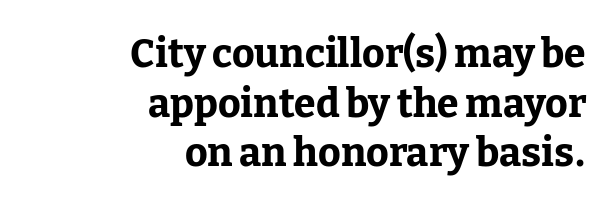
A flush-right, rag-left setting is used for this passage. To sum up the face: it has serifs. The specimen omits any rule beneath the text block's lines. The lettering holds an erect, upright posture throughout. Heavy-handed strokes throughout: this text is bold. A typesetter would call this proportional, since set widths differ per character.
